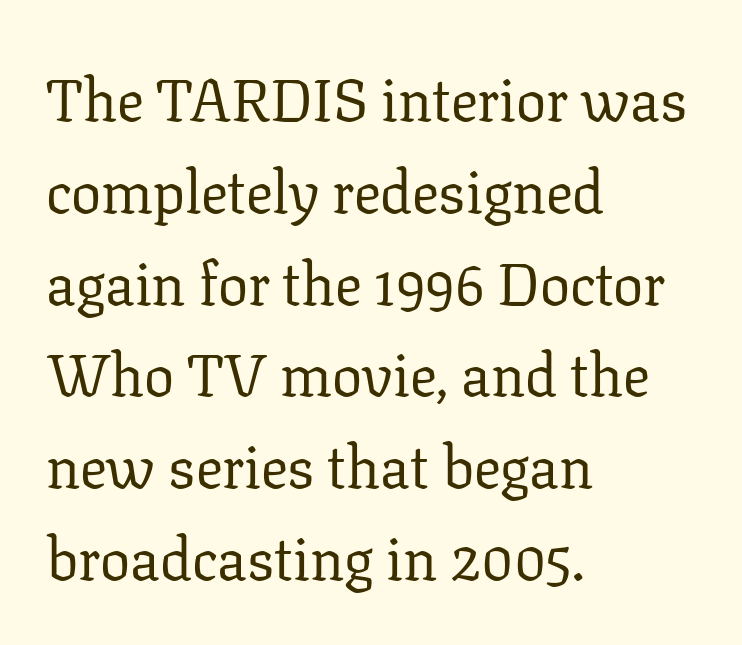
{"serif": "yes", "italic": "no", "bold": "no", "weight": "regular", "width": "normal", "stroke_contrast": "low", "x_height": "medium", "monospaced": "no", "underline": "no", "align": "left", "line_spacing": "normal", "line_spacing_ratio": 1.53, "letter_spacing": "normal", "letter_spacing_em": 0.0, "glyph_px": 60}
